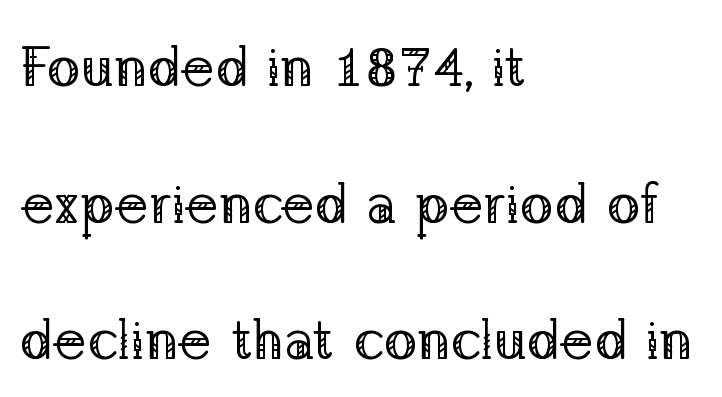
Think of a printed novel: that variable character pitch is what you see here. Is the block centered? No — it sits flush against the left margin. It's the straight-up-and-down kind of type. No chunkiness to these letters — they're not bold.
